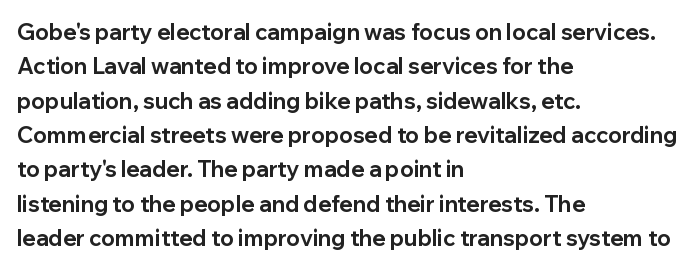
Q: Is the text bold? A: Yes.
Q: Is the text italic (slanted)? A: No, it is upright.
Q: Is the text underlined? A: No.
Q: How is the paragraph aligned? A: Left-aligned.
Q: Is the spacing between letters normal or unusually wide? A: Normal.
Q: Is the spacing between lines tight, normal or loose? A: Normal.
